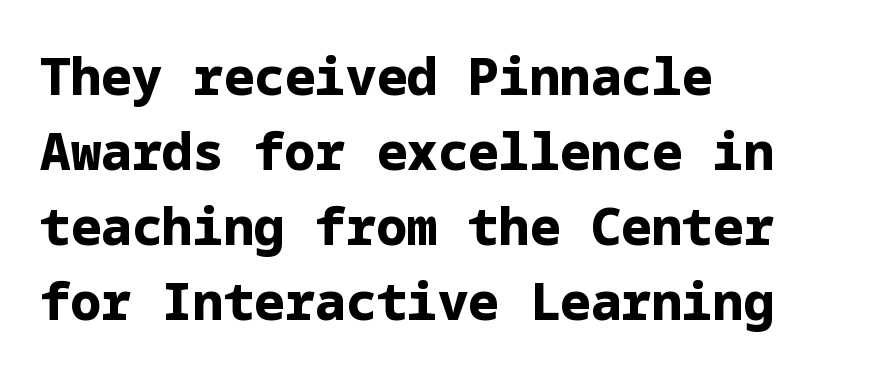
Q: Is the text bold? A: Yes.
Q: Is the text italic (slanted)? A: No, it is upright.
Q: Is the typeface a serif or a sans-serif typeface? A: Sans-serif.
Q: Is the text underlined? A: No.
Q: How is the paragraph aligned? A: Left-aligned.
Q: Is the spacing between letters normal or unusually wide? A: Normal.
Q: Is the spacing between lines tight, normal or loose? A: Normal.
Q: Width (condensed, normal, or wide)? A: Normal.
Q: Stroke contrast? A: Low.
Q: x-height? A: Medium.
